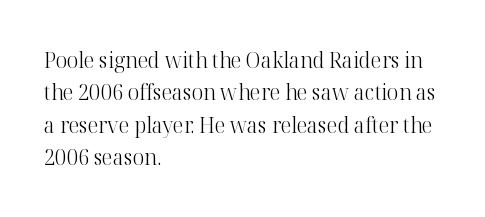
{"italic": "no", "bold": "no", "underline": "no", "align": "left", "line_spacing": "normal", "line_spacing_ratio": 1.47, "letter_spacing": "normal", "letter_spacing_em": 0.0, "glyph_px": 22}
